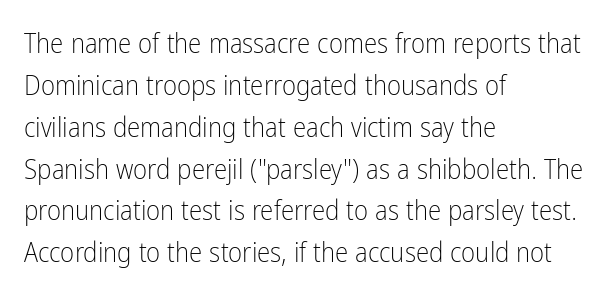
{"italic": "no", "bold": "no", "underline": "no", "align": "left", "line_spacing": "normal", "line_spacing_ratio": 1.55, "letter_spacing": "normal", "letter_spacing_em": 0.0, "glyph_px": 27}
